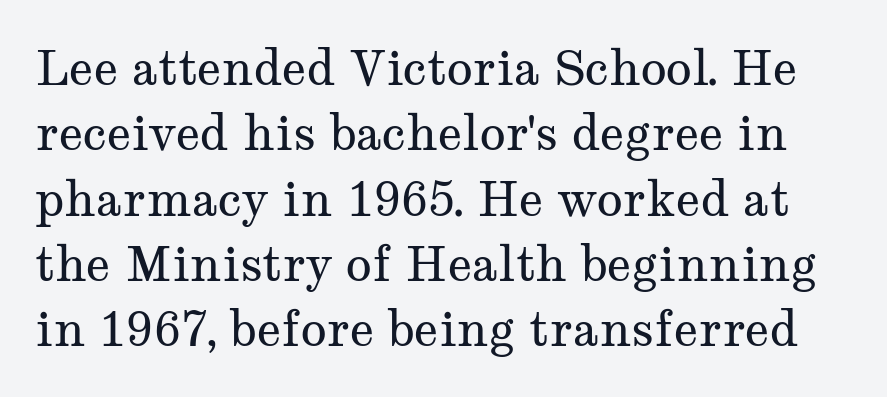
{"serif": "yes", "italic": "no", "bold": "no", "weight": "regular", "width": "wide", "stroke_contrast": "medium", "x_height": "medium", "monospaced": "no", "underline": "no", "line_spacing": "normal", "line_spacing_ratio": 1.36, "letter_spacing": "normal", "letter_spacing_em": 0.0, "glyph_px": 48}
